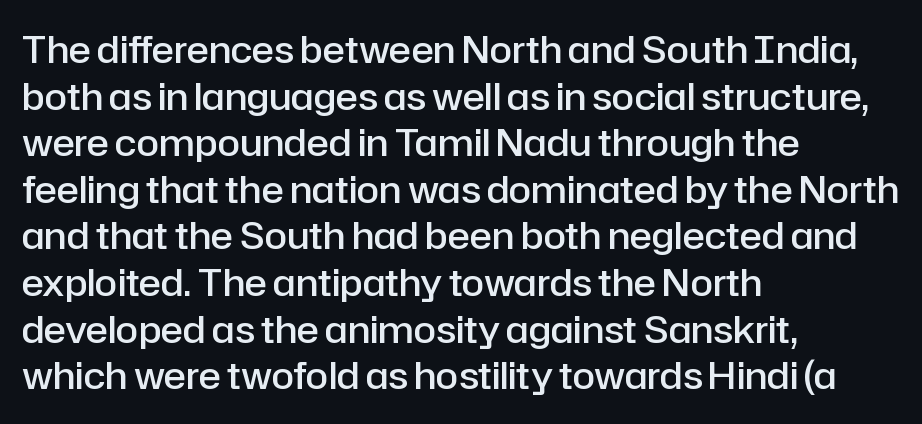
Q: Is the text bold? A: Semi-bold.
Q: Is the text italic (slanted)? A: No, it is upright.
Q: Is the typeface a serif or a sans-serif typeface? A: Sans-serif.
Q: Is the text underlined? A: No.
Q: How is the paragraph aligned? A: Left-aligned.
Q: Is the spacing between letters normal or unusually wide? A: Normal.
Q: Is the spacing between lines tight, normal or loose? A: Normal.
Q: Width (condensed, normal, or wide)? A: Normal.
Q: Stroke contrast? A: Low.
Q: x-height? A: Medium.
Q: Monospaced? A: No.
